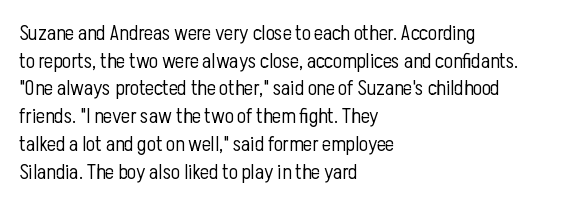
Every stem runs plumb, perpendicular to the baseline. Leftover space on each line is placed entirely after the last word. Check the space under the baseline: it is left empty. This reads as an unemphasized weight, regular at the heaviest. Caption: standard tracking, unaltered.
